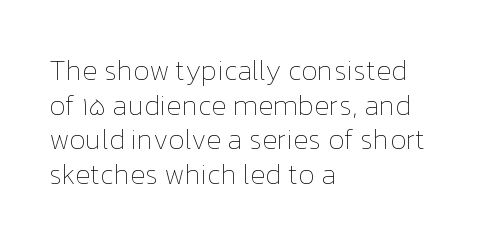
The image shows 28 px thin type, upright; set left-aligned, line spacing 1.24x, normal letter spacing, not underlined; low stroke contrast and a medium x-height.
